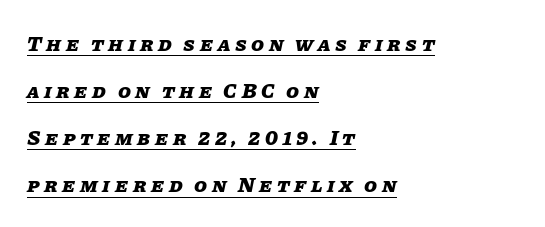
What stands out about the letter spacing? Its width — letters are far apart. Bold? Absolutely — the strokes are thick and heavy. This block would shrink considerably if given ordinary leading; it's expanded now. Every row of glyphs begins at an identical x-position on the left. Descenders here cross a horizontal rule under the line. Quick note: italic.
